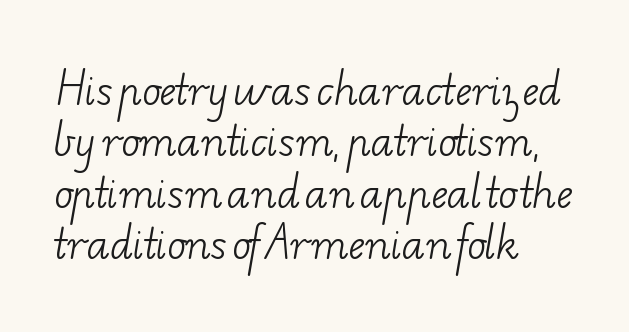
The image shows 39 px light, wide serif type; set left-aligned, normal line spacing (1.32x), normal letter spacing, not underlined; low stroke contrast and a small x-height.
